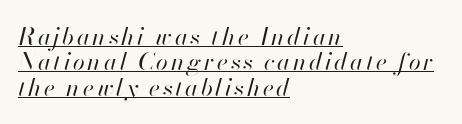
Q: Is the text bold? A: No.
Q: Is the text italic (slanted)? A: Yes, it leans right by about 13 degrees.
Q: Is the text underlined? A: Yes.
Q: How is the paragraph aligned? A: Left-aligned.
Q: Is the spacing between lines tight, normal or loose? A: Tight.
